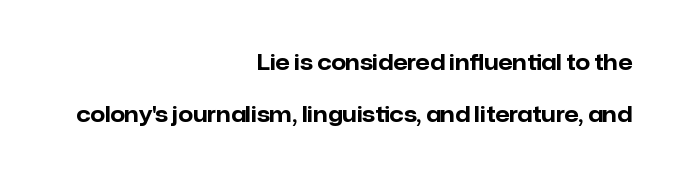
{"italic": "no", "bold": "yes", "underline": "no", "align": "right", "line_spacing": "loose", "line_spacing_ratio": 2.5, "letter_spacing": "normal", "letter_spacing_em": 0.0, "glyph_px": 21}
